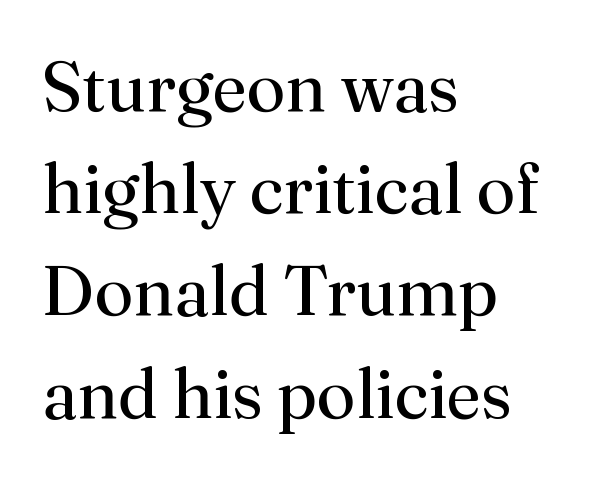
{"serif": "yes", "italic": "no", "bold": "no", "weight": "regular", "width": "normal", "stroke_contrast": "medium", "x_height": "small", "monospaced": "no", "underline": "no", "align": "left", "line_spacing": "normal", "line_spacing_ratio": 1.46, "letter_spacing": "normal", "letter_spacing_em": 0.0, "glyph_px": 70}
